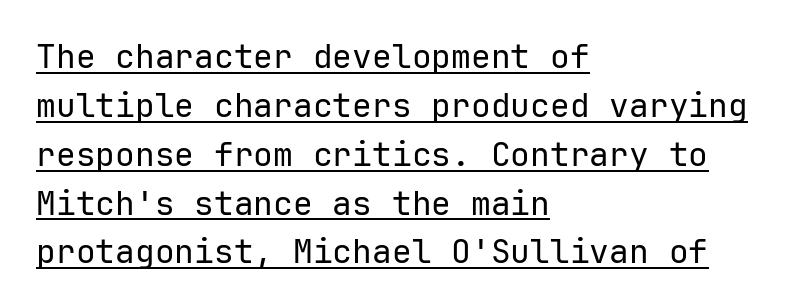
{"serif": "no", "italic": "no", "bold": "no", "weight": "regular", "width": "normal", "stroke_contrast": "low", "x_height": "medium", "underline": "yes", "align": "left", "line_spacing": "normal", "line_spacing_ratio": 1.48, "letter_spacing": "normal", "letter_spacing_em": 0.0, "glyph_px": 33}
